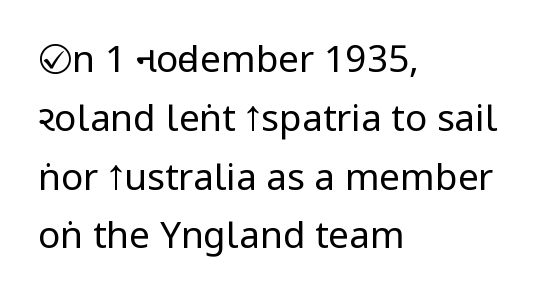
Q: Is the text bold? A: No.
Q: Is the text italic (slanted)? A: No, it is upright.
Q: Is the typeface a serif or a sans-serif typeface? A: Sans-serif.
Q: Is the text underlined? A: No.
Q: How is the paragraph aligned? A: Left-aligned.
Q: Is the spacing between letters normal or unusually wide? A: Normal.
Q: Is the spacing between lines tight, normal or loose? A: Normal.
Q: Width (condensed, normal, or wide)? A: Condensed.
Q: Stroke contrast? A: Low.
Q: x-height? A: Large.
Q: Monospaced? A: No.
